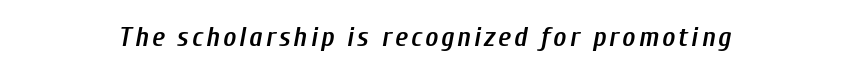
A typesetter would call this proportional, since set widths differ per character. Stroke thickness is moderately raised; the sample reads as semibold. The lettering tilts uniformly, giving the passage an italic look. Anything drawn beneath the words? Only blank space.
